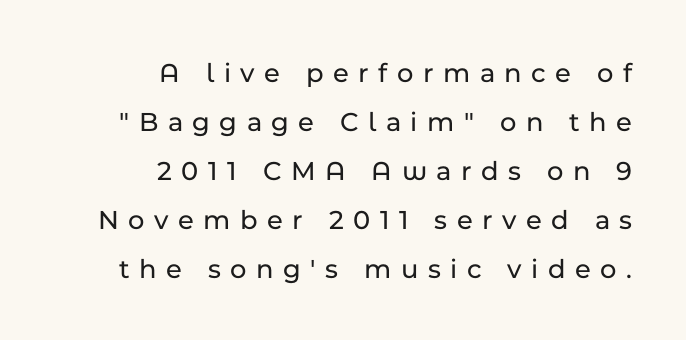
A typesetter would call this proportional, since set widths differ per character. Notice how the passage keeps a crisp vertical edge on the right only. Only glyphs here, with clear space below each row. A roman cut, with each character standing at attention. Students, note that the glyphs here are deliberately spaced far apart. Examine the stroke ends and you'll find no serifs.
